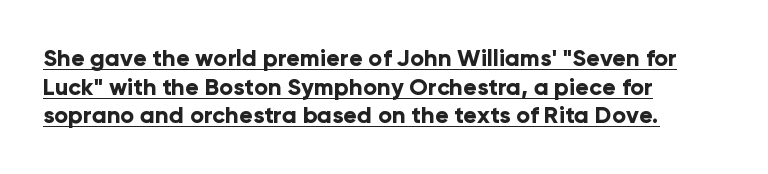
The image shows 23 px bold type, upright; set left-aligned, line spacing 1.24x, normal letter spacing, underlined.
